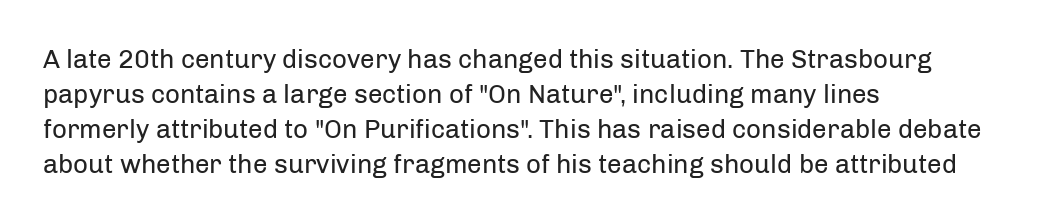
The strip under each line holds only bare page. Short note: letters normally spaced. The axis of the letterforms is exactly vertical. Line spacing here is normal. The rendering anchors every line to the left-hand side.
